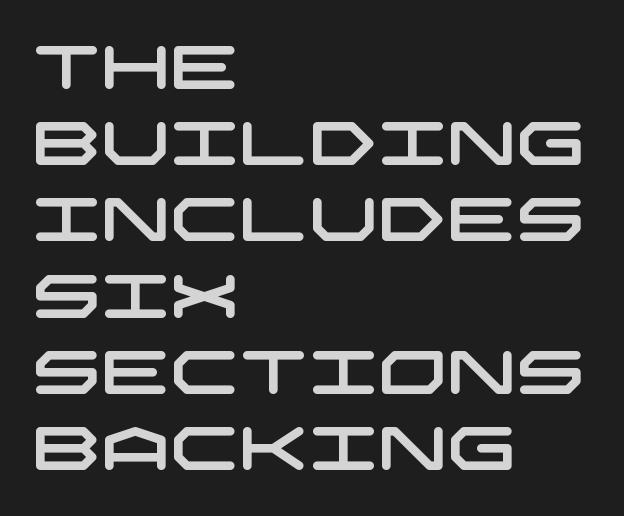
The image shows 61 px wide sans-serif type; set left-aligned, normal line spacing (1.25x), normal letter spacing, not underlined; low stroke contrast and a large x-height.
